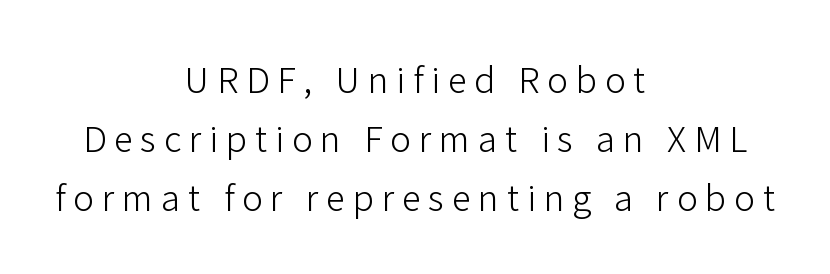
The image shows 35 px light sans-serif type, upright; set centered, normal line spacing (1.68x), unusually wide letter spacing (+0.22 em), not underlined; low stroke contrast and a medium x-height.
